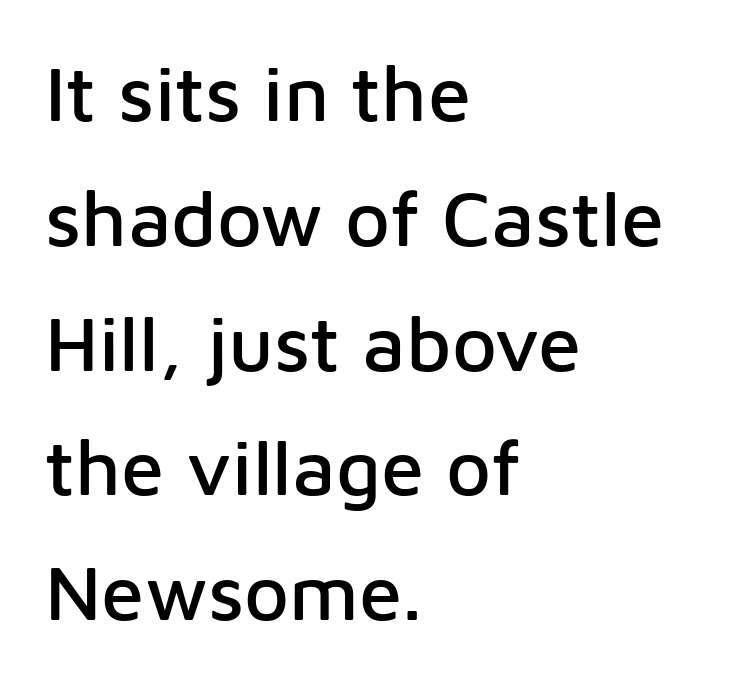
The image shows 78 px sans-serif type, upright; set left-aligned, normal line spacing (1.6x), normal letter spacing, not underlined; low stroke contrast and a medium x-height.
